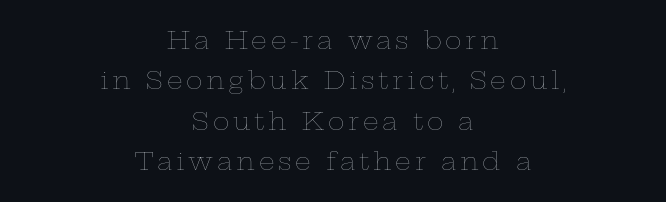
Anything drawn beneath the words? Only blank space. Both edges are ragged and mirror each other, which tells us the setting is centered. Ink coverage per letter is moderate at most. Is there much room between lines? A standard amount, neither cramped nor airy. Quick note: not italic, upright.
